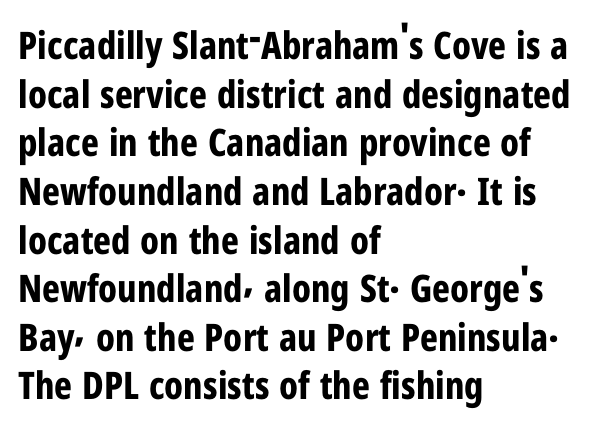
Q: Is the text bold? A: Yes.
Q: Is the text italic (slanted)? A: No, it is upright.
Q: Is the typeface a serif or a sans-serif typeface? A: Sans-serif.
Q: Is the text underlined? A: No.
Q: How is the paragraph aligned? A: Left-aligned.
Q: Is the spacing between letters normal or unusually wide? A: Normal.
Q: Is the spacing between lines tight, normal or loose? A: Normal.
Q: Width (condensed, normal, or wide)? A: Condensed.
Q: Stroke contrast? A: Low.
Q: x-height? A: Medium.
Q: Monospaced? A: No.
